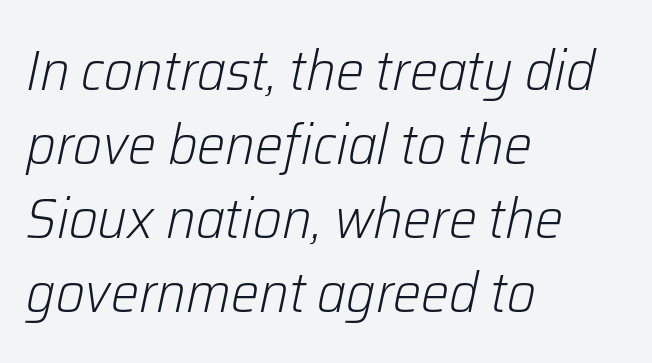
The image shows 56 px light type, italic (leaning right); set left-aligned, normal line spacing (1.32x), normal letter spacing, not underlined; low stroke contrast and a medium x-height.
